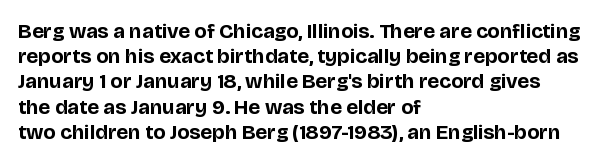
Q: Is the text bold? A: Yes.
Q: Is the text italic (slanted)? A: No, it is upright.
Q: Is the text underlined? A: No.
Q: How is the paragraph aligned? A: Left-aligned.
Q: Is the spacing between letters normal or unusually wide? A: Normal.
